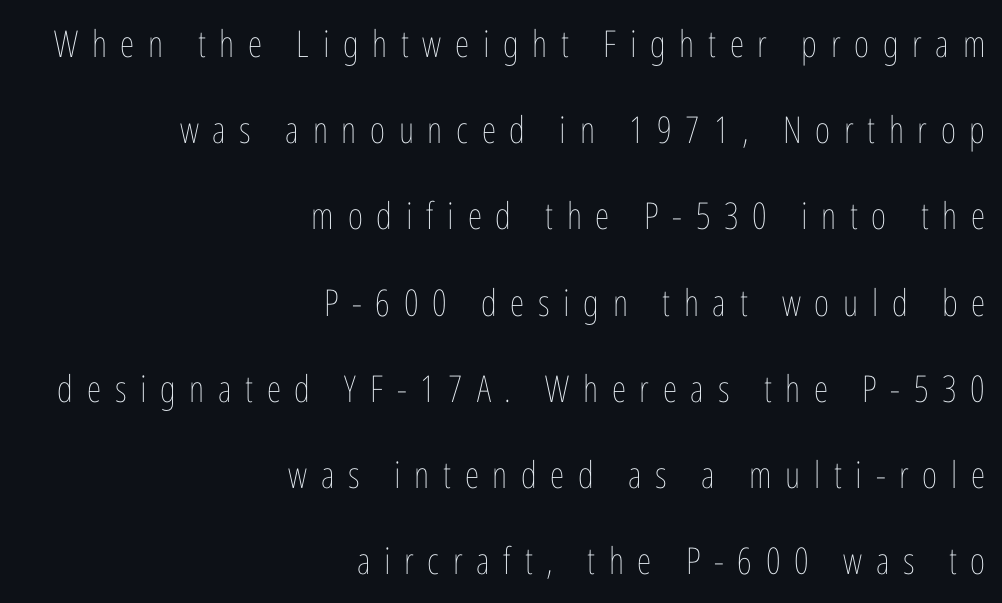
The passage shown is not underscored anywhere. A student would call this right alignment; a typographer would say flush right, rag left. The passage shown stacks its lines with a broad gap. The passage shown has open, widely tracked lettering throughout. Quick note: not italic, upright.
